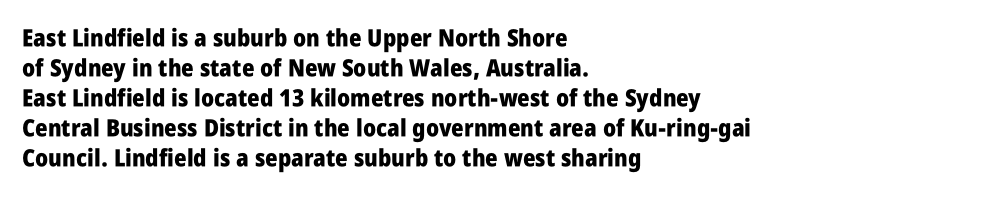
The image shows 24 px bold type, upright; set left-aligned, normal line spacing (1.25x), normal letter spacing, not underlined.
